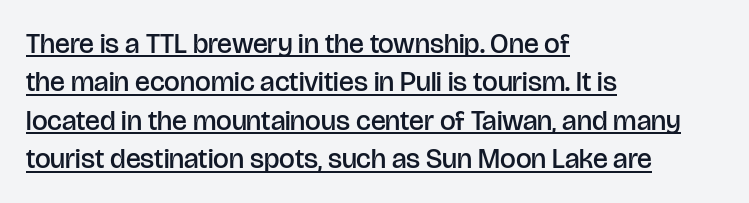
Each letter keeps its own natural width here, so spacing adapts to shape. The face used here appears with an underline applied. The passage shown stacks its lines at a standard gap. Letterform terminals end flat and unadorned throughout the passage.
